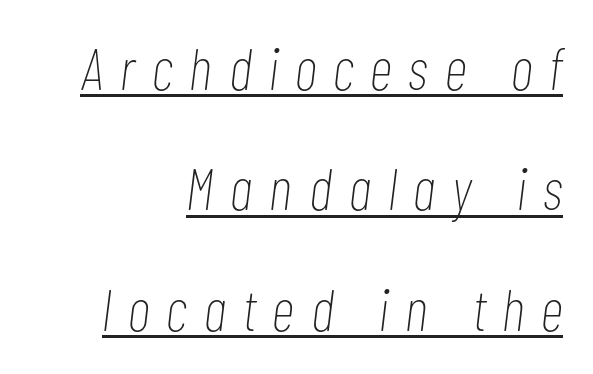
{"italic": "yes", "lean": "right", "slant_degrees": 7, "bold": "no", "weight": "thin", "width": "condensed", "stroke_contrast": "low", "x_height": "medium", "monospaced": "no", "underline": "yes", "align": "right", "line_spacing": "loose", "line_spacing_ratio": 2.04, "letter_spacing": "wide", "letter_spacing_em": 0.29, "glyph_px": 59}
